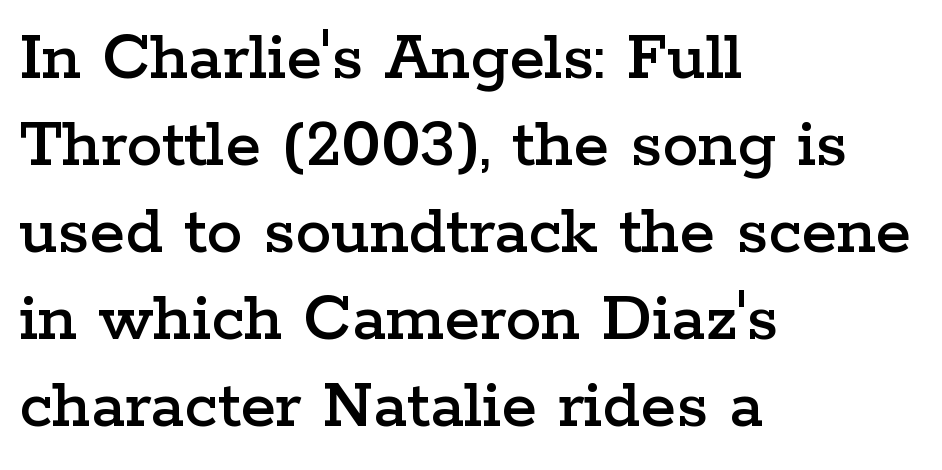
The image shows 72 px wide serif type, upright; set left-aligned, line spacing 1.21x, normal letter spacing, not underlined; low stroke contrast and a medium x-height.
